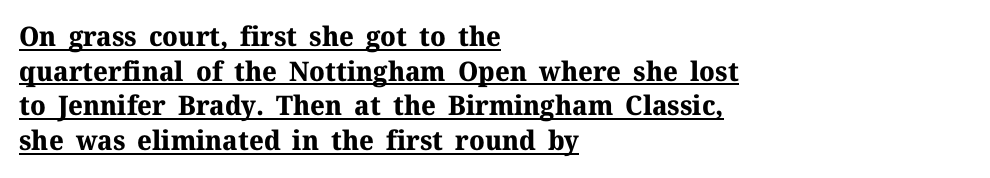
The image shows 27 px bold type, upright; set left-aligned, normal line spacing (1.28x), normal letter spacing, underlined.
